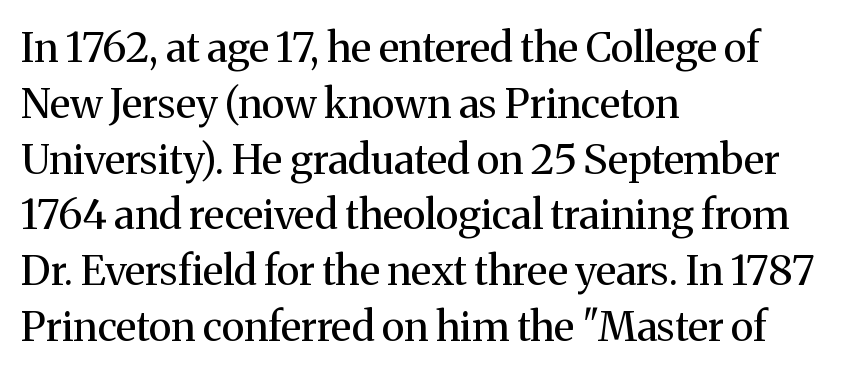
The setting favours the left margin, as ordinary paragraphs usually do. You could not count columns in this text — the font is proportionally spaced. Old-style or modern, the face here clearly has serifs. The baseline area is clear.
